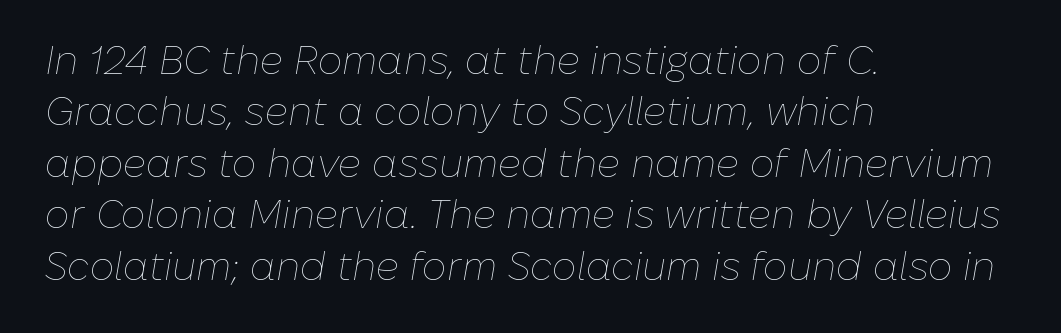
The image shows 39 px thin type, italic (leaning right); set left-aligned, normal line spacing (1.32x), normal letter spacing, not underlined; low stroke contrast and a medium x-height.
